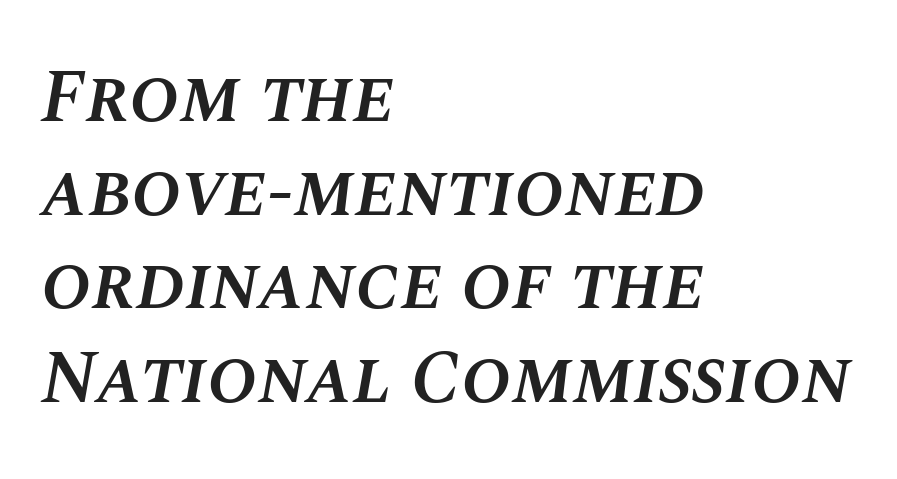
Q: Is the text bold? A: Semi-bold.
Q: Is the text italic (slanted)? A: Yes, it leans right by about 10 degrees.
Q: Is the text underlined? A: No.
Q: How is the paragraph aligned? A: Left-aligned.
Q: Is the spacing between letters normal or unusually wide? A: Normal.
Q: Is the spacing between lines tight, normal or loose? A: Normal.
Q: Width (condensed, normal, or wide)? A: Normal.
Q: Stroke contrast? A: Medium.
Q: x-height? A: Large.
Q: Monospaced? A: No.
